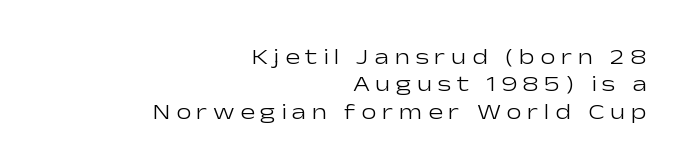
{"italic": "no", "bold": "no", "underline": "no", "align": "right", "line_spacing_ratio": 1.24, "letter_spacing": "wide", "letter_spacing_em": 0.25, "glyph_px": 22}
